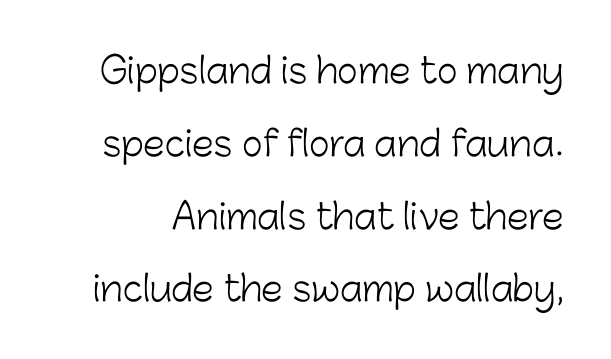
Q: Is the text bold? A: No.
Q: Is the text italic (slanted)? A: No, it is upright.
Q: Is the typeface a serif or a sans-serif typeface? A: Sans-serif.
Q: Is the text underlined? A: No.
Q: Is the spacing between letters normal or unusually wide? A: Normal.
Q: Is the spacing between lines tight, normal or loose? A: Loose.
Q: Width (condensed, normal, or wide)? A: Normal.
Q: Stroke contrast? A: Low.
Q: x-height? A: Medium.
Q: Monospaced? A: No.
